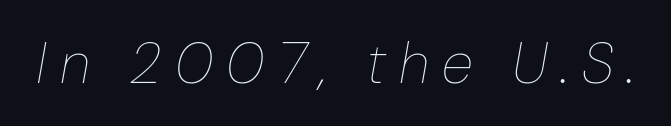
{"italic": "yes", "lean": "right", "slant_degrees": 10, "bold": "no", "weight": "thin", "width": "normal", "stroke_contrast": "low", "x_height": "medium", "monospaced": "no", "underline": "no", "letter_spacing": "wide", "letter_spacing_em": 0.23, "glyph_px": 58}
